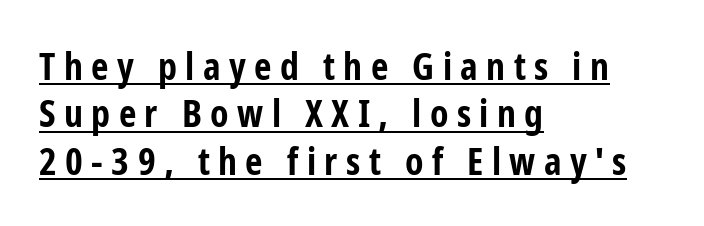
Every stem runs plumb, perpendicular to the baseline. Looks like someone drew a line under every word here. Line starts are locked; line ends wander. Compared with typical body copy, the letter spacing here is much looser.
